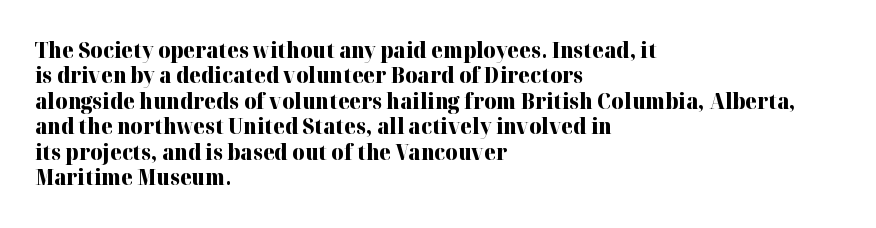
{"italic": "no", "bold": "yes", "underline": "no", "align": "left", "line_spacing_ratio": 1.21, "letter_spacing": "normal", "letter_spacing_em": 0.0, "glyph_px": 21}
